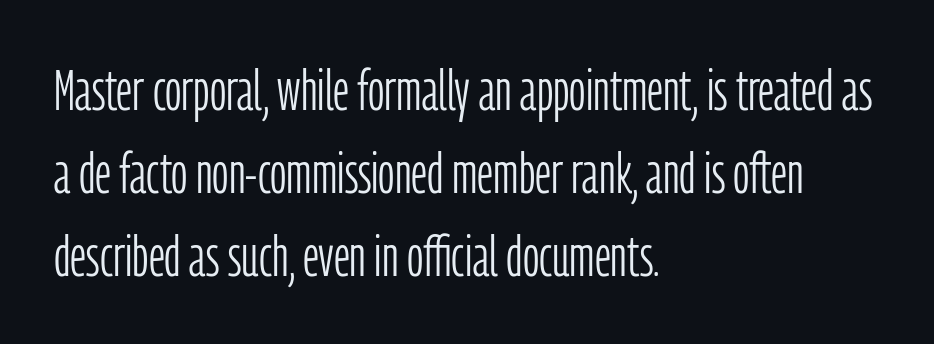
The image shows 57 px light, condensed sans-serif type, upright; set left-aligned, normal line spacing (1.46x), normal letter spacing, not underlined; low stroke contrast and a medium x-height.
